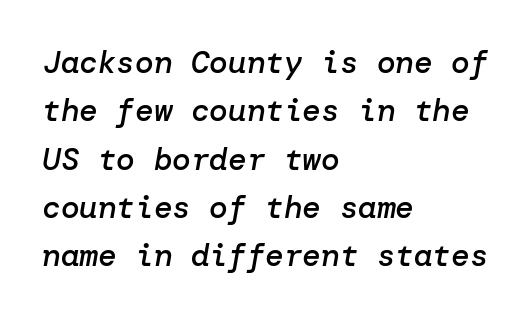
Line spacing here is normal. Quick note: italic. Each line starts at the same left margin while the right side varies. Heft: intermediate — a semibold.
